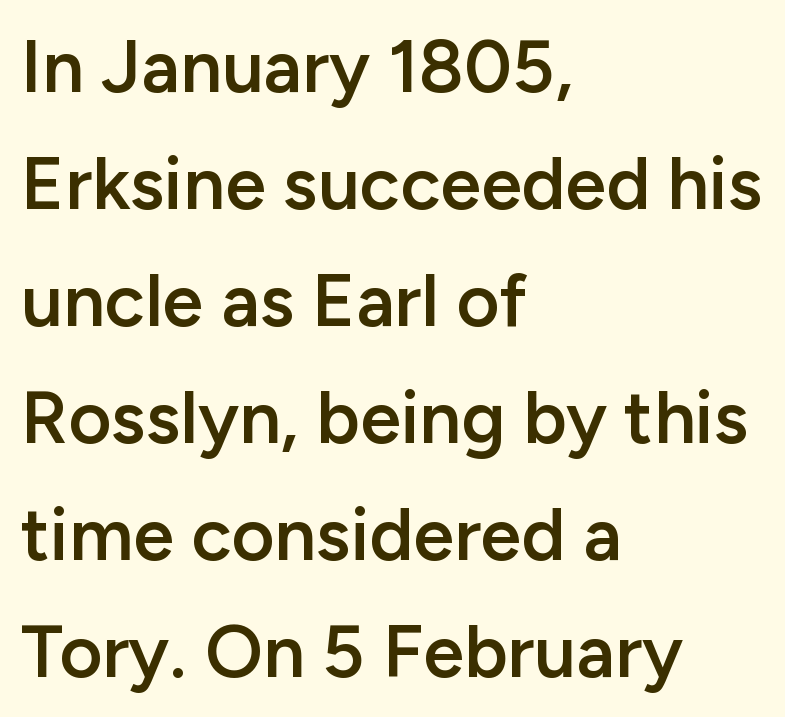
Rule under the text: the space is simply empty. Unlike italic type, these characters show no tilt at all. The font family rendered here belongs to the sans-serif group. The typesetting leans somewhat heavy: a semibold. Short note: letters normally spaced.
